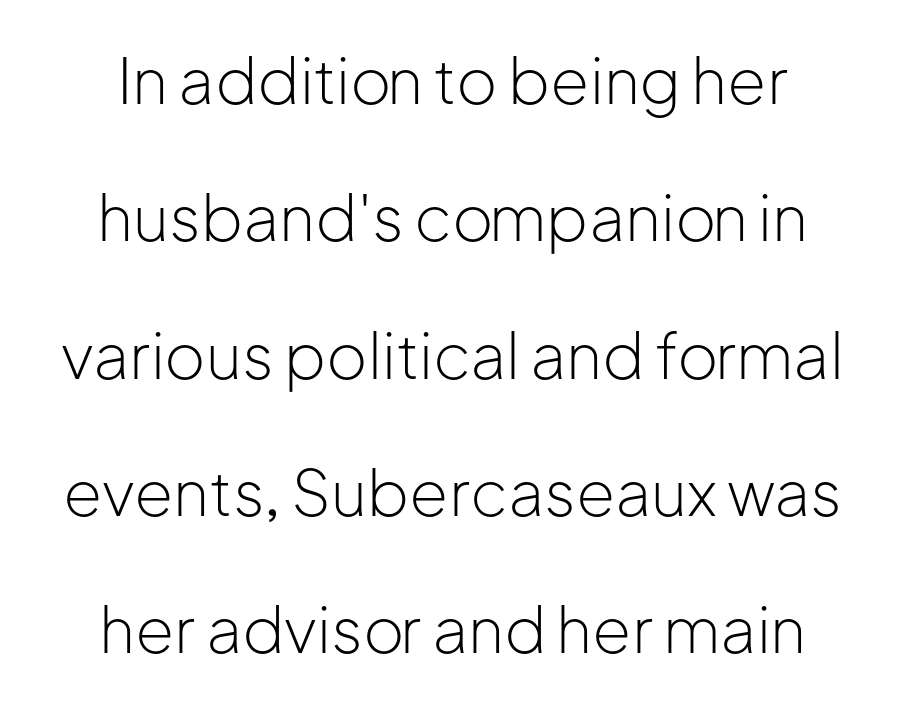
Q: Is the text bold? A: No.
Q: Is the text italic (slanted)? A: No, it is upright.
Q: Is the typeface a serif or a sans-serif typeface? A: Sans-serif.
Q: Is the text underlined? A: No.
Q: Is the spacing between letters normal or unusually wide? A: Normal.
Q: Is the spacing between lines tight, normal or loose? A: Loose.
Q: Width (condensed, normal, or wide)? A: Normal.
Q: Stroke contrast? A: Low.
Q: x-height? A: Medium.
Q: Monospaced? A: No.
